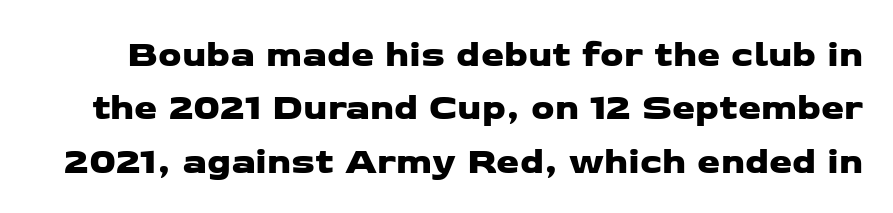
The image shows 37 px wide sans-serif type; set normal line spacing (1.44x), normal letter spacing, not underlined; low stroke contrast and a medium x-height.
